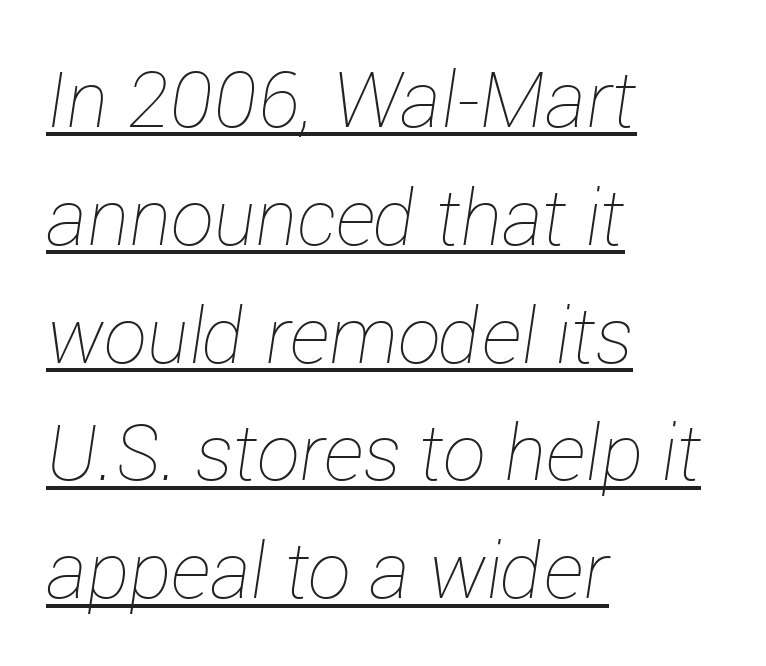
Q: Is the text bold? A: No.
Q: Is the text italic (slanted)? A: Yes, it leans right by about 12 degrees.
Q: Is the text underlined? A: Yes.
Q: How is the paragraph aligned? A: Left-aligned.
Q: Is the spacing between letters normal or unusually wide? A: Normal.
Q: Is the spacing between lines tight, normal or loose? A: Normal.
Q: Width (condensed, normal, or wide)? A: Normal.
Q: Stroke contrast? A: Low.
Q: x-height? A: Medium.
Q: Monospaced? A: No.
